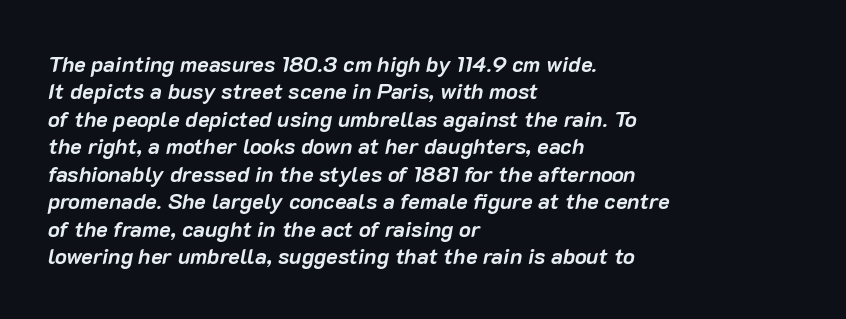
The image shows 22 px bold type, italic (leaning right); set left-aligned, normal line spacing (1.25x), normal letter spacing, not underlined.
